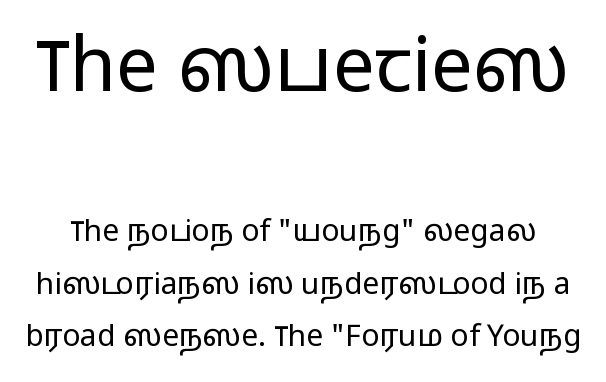
{"serif": "no", "italic": "no", "bold": "no", "weight": "light", "width": "wide", "stroke_contrast": "low", "x_height": "medium", "monospaced": "no", "underline": "no", "line_spacing_ratio": 1.75, "letter_spacing": "normal", "letter_spacing_em": 0.0, "larger_block": "first", "size_ratio": 2.5, "glyph_px": 75}
